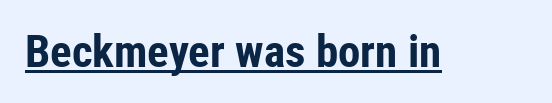
Q: Is the text bold? A: Yes.
Q: Is the text italic (slanted)? A: No, it is upright.
Q: Is the typeface a serif or a sans-serif typeface? A: Sans-serif.
Q: Is the text underlined? A: Yes.
Q: Is the spacing between letters normal or unusually wide? A: Normal.
Q: Width (condensed, normal, or wide)? A: Condensed.
Q: Stroke contrast? A: Low.
Q: x-height? A: Medium.
Q: Monospaced? A: No.
